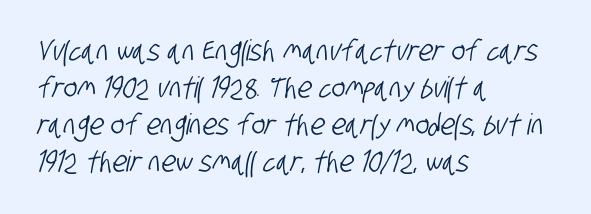
The gap between lines stays unmarked. Note: no serifs on the glyphs. Interline gaps are of average width in this sample. The paragraph has a hard left edge and a soft right edge. Think of a printed novel: that variable character pitch is what you see here. Short note: letters normally spaced.
